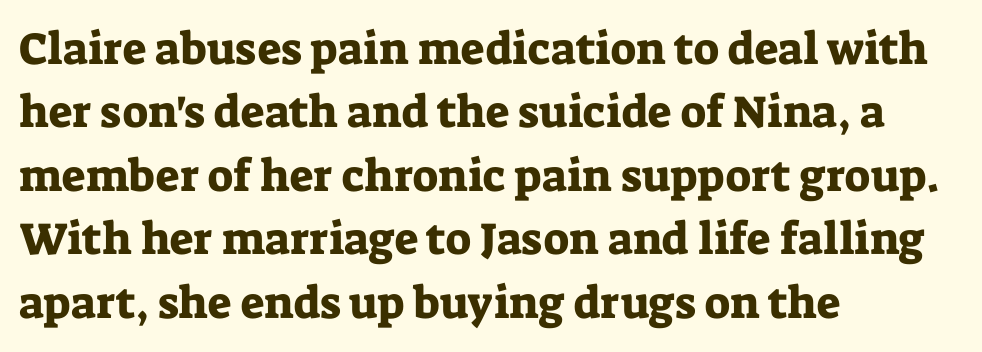
{"serif": "yes", "italic": "no", "width": "normal", "stroke_contrast": "low", "x_height": "medium", "monospaced": "no", "underline": "no", "align": "left", "line_spacing": "normal", "line_spacing_ratio": 1.41, "letter_spacing": "normal", "letter_spacing_em": 0.0, "glyph_px": 45}
